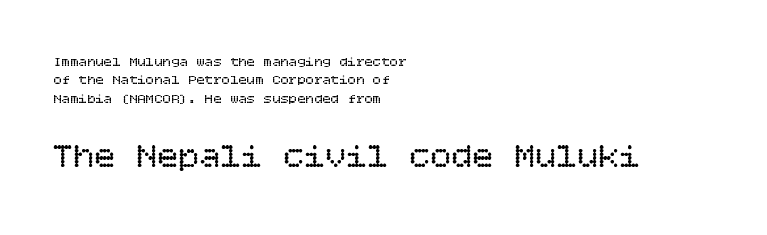
The image shows 35 px regular-weight type, upright; set left-aligned, normal line spacing (1.32x), normal letter spacing, not underlined; the second (bottom) block is 2.5x larger; low stroke contrast and a large x-height.
